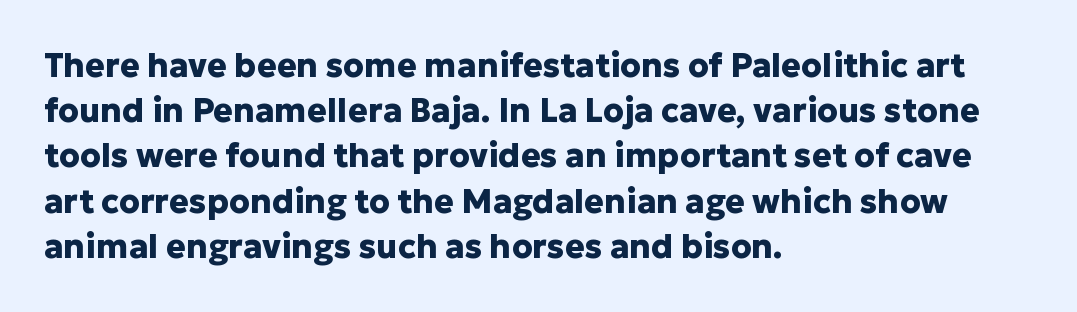
{"serif": "no", "italic": "no", "bold": "yes", "weight": "heavy", "width": "normal", "stroke_contrast": "low", "x_height": "medium", "monospaced": "no", "underline": "no", "align": "left", "line_spacing": "normal", "line_spacing_ratio": 1.37, "letter_spacing": "normal", "letter_spacing_em": 0.0, "glyph_px": 33}
